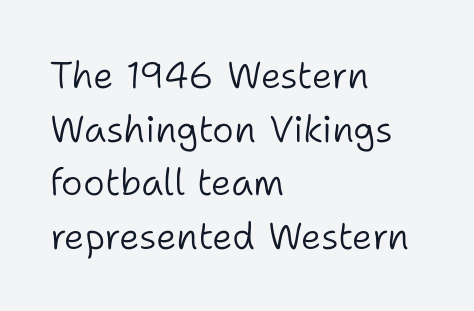
{"serif": "no", "italic": "no", "bold": "no", "weight": "light", "width": "normal", "stroke_contrast": "low", "x_height": "medium", "monospaced": "no", "underline": "no", "align": "left", "line_spacing": "normal", "line_spacing_ratio": 1.45, "letter_spacing": "normal", "letter_spacing_em": 0.0, "glyph_px": 37}
